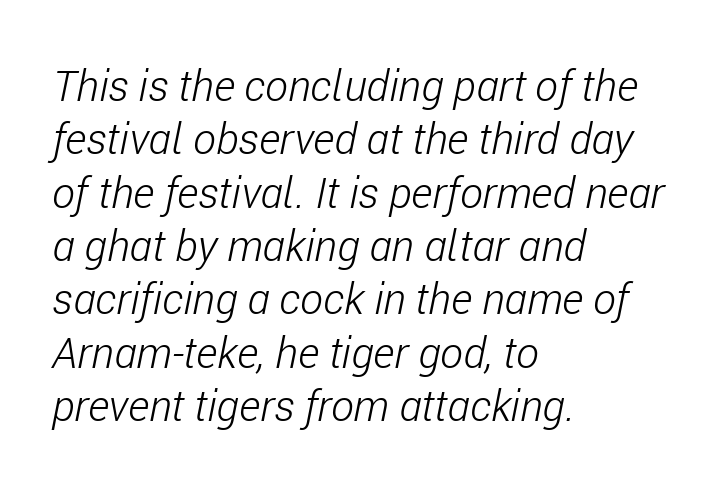
The image shows 43 px light, condensed type, italic (leaning right); set left-aligned, line spacing 1.24x, normal letter spacing, not underlined; low stroke contrast and a medium x-height.
